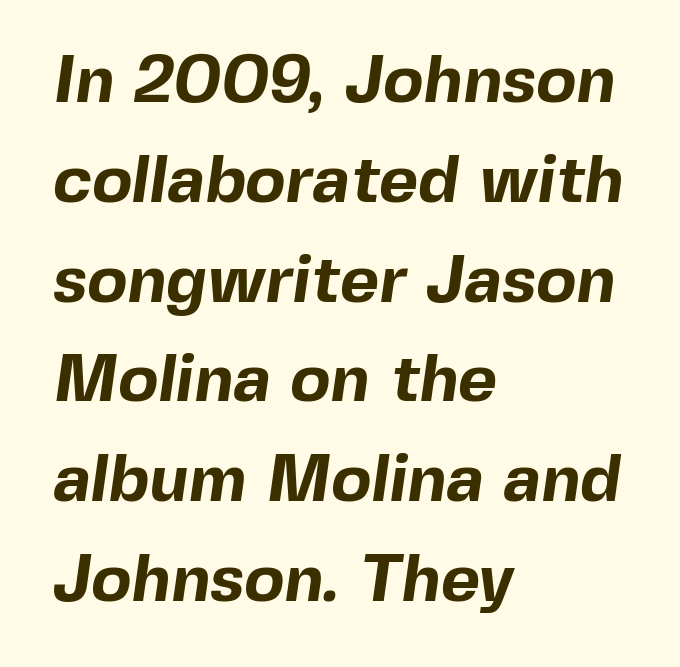
Q: Is the text bold? A: Yes.
Q: Is the typeface a serif or a sans-serif typeface? A: Sans-serif.
Q: Is the text underlined? A: No.
Q: How is the paragraph aligned? A: Left-aligned.
Q: Is the spacing between letters normal or unusually wide? A: Normal.
Q: Is the spacing between lines tight, normal or loose? A: Normal.
Q: Width (condensed, normal, or wide)? A: Normal.
Q: x-height? A: Medium.
Q: Monospaced? A: No.
